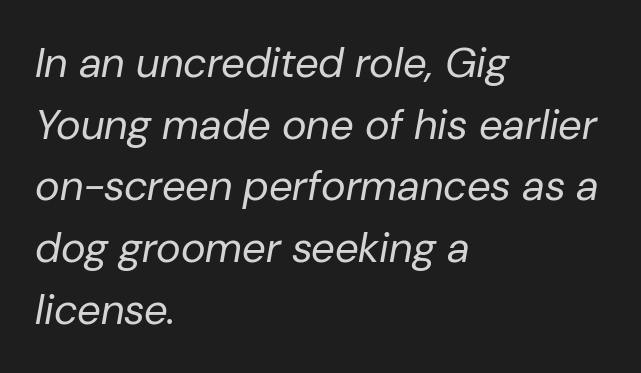
Letters have the restrained weight of plain body copy at most. Honestly, there is no underline to notice here at all. This sample has the flowing, uneven cadence of proportional lettering. The type is set solid horizontally, with unmodified tracking. It's the slanting kind of type. The vertical gap from one line to the next is medium.
